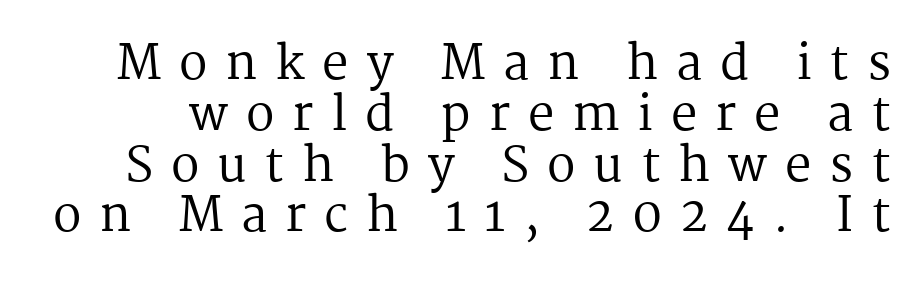
The image shows 47 px regular-weight serif type, upright; set tight line spacing (1.08x), unusually wide letter spacing (+0.38 em), not underlined; medium stroke contrast and a medium x-height.
